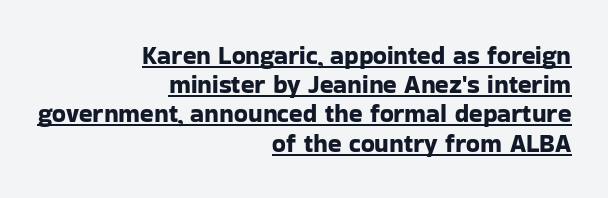
{"italic": "no", "underline": "yes", "align": "right", "line_spacing_ratio": 1.17, "letter_spacing": "normal", "letter_spacing_em": 0.0, "glyph_px": 25}
